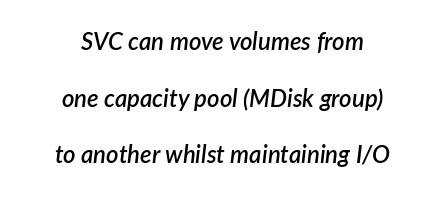
One-word summary of the alignment: center. Rows of type keep a wide berth in the vertical direction. Tracking here is standard; glyphs follow each other at the usual distance. Rule under the text: the space is simply empty.
